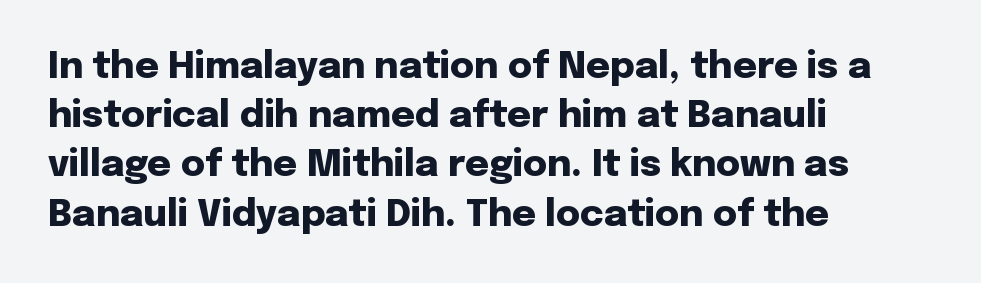
Q: Is the text bold? A: Yes.
Q: Is the text italic (slanted)? A: No, it is upright.
Q: Is the typeface a serif or a sans-serif typeface? A: Sans-serif.
Q: Is the text underlined? A: No.
Q: How is the paragraph aligned? A: Left-aligned.
Q: Is the spacing between letters normal or unusually wide? A: Normal.
Q: Is the spacing between lines tight, normal or loose? A: Normal.
Q: Width (condensed, normal, or wide)? A: Normal.
Q: Stroke contrast? A: Low.
Q: x-height? A: Medium.
Q: Monospaced? A: No.
